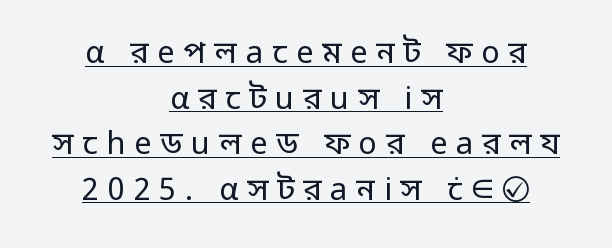
The image shows 31 px regular-weight sans-serif type, upright; set centered, normal line spacing (1.47x), unusually wide letter spacing (+0.28 em), underlined; low stroke contrast and a medium x-height.
